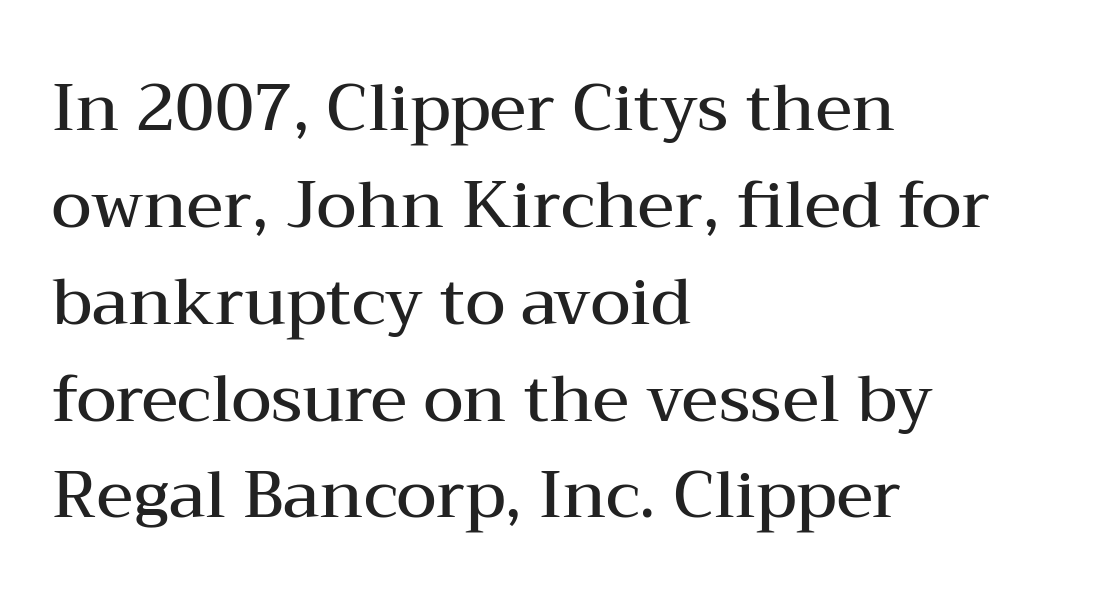
Q: Is the text bold? A: Semi-bold.
Q: Is the text italic (slanted)? A: No, it is upright.
Q: Is the typeface a serif or a sans-serif typeface? A: Serif.
Q: Is the text underlined? A: No.
Q: How is the paragraph aligned? A: Left-aligned.
Q: Is the spacing between letters normal or unusually wide? A: Normal.
Q: Is the spacing between lines tight, normal or loose? A: Normal.
Q: Width (condensed, normal, or wide)? A: Wide.
Q: Stroke contrast? A: Medium.
Q: x-height? A: Medium.
Q: Monospaced? A: No.
